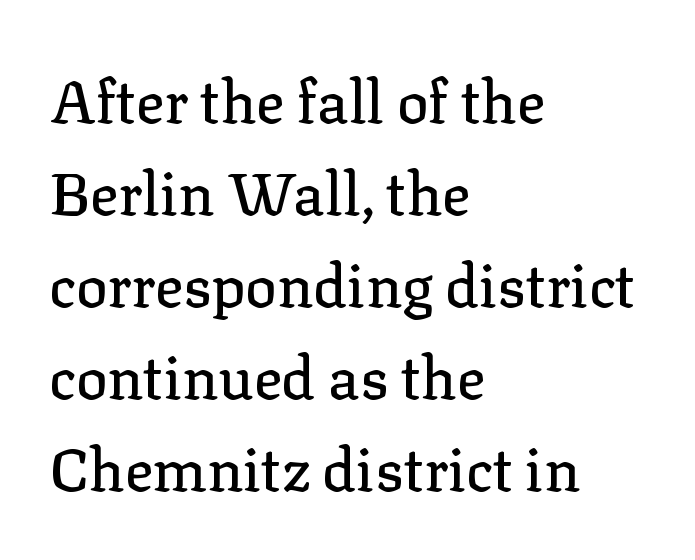
{"serif": "yes", "italic": "no", "width": "normal", "stroke_contrast": "low", "x_height": "medium", "monospaced": "no", "underline": "no", "align": "left", "line_spacing": "normal", "line_spacing_ratio": 1.56, "letter_spacing": "normal", "letter_spacing_em": 0.0, "glyph_px": 59}
